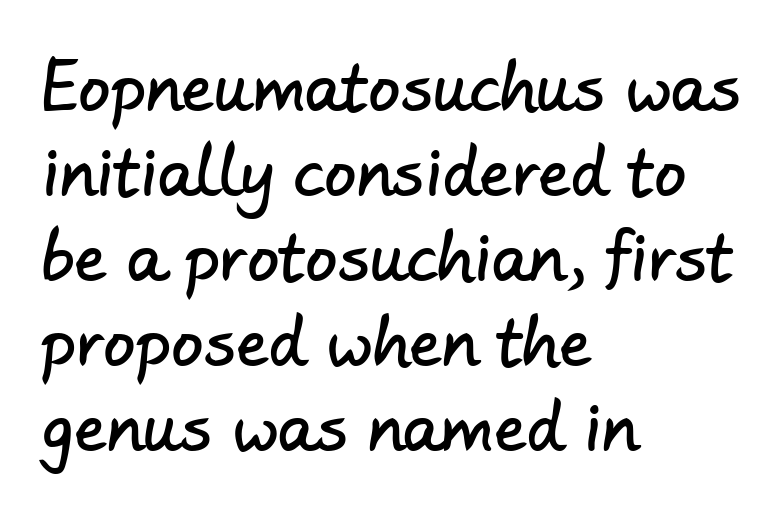
{"serif": "no", "width": "normal", "stroke_contrast": "low", "x_height": "small", "monospaced": "no", "underline": "no", "align": "left", "line_spacing": "normal", "line_spacing_ratio": 1.33, "letter_spacing": "normal", "letter_spacing_em": 0.0, "glyph_px": 64}
